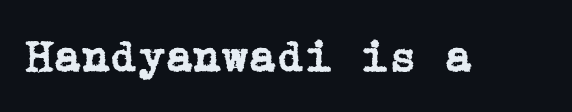
{"serif": "yes", "italic": "no", "width": "normal", "stroke_contrast": "low", "x_height": "medium", "underline": "no", "letter_spacing": "normal", "letter_spacing_em": 0.0, "glyph_px": 45}
